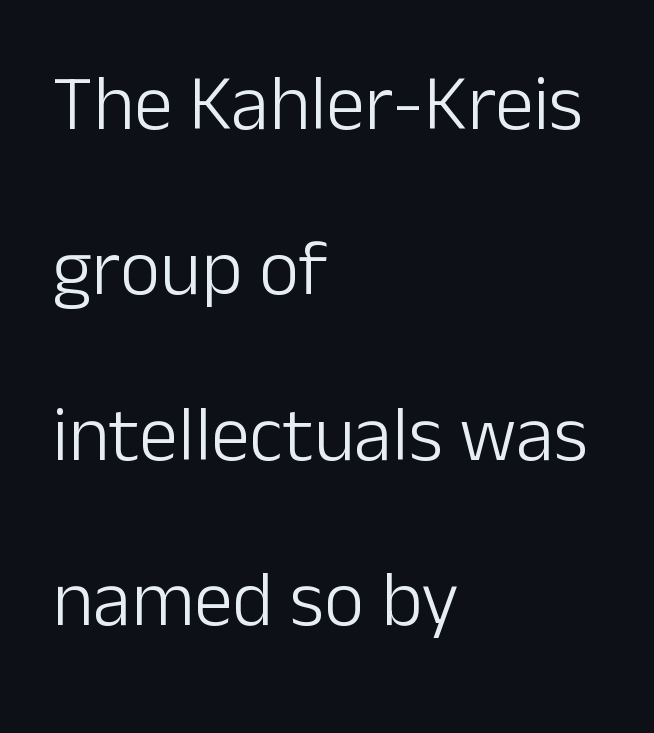
The image shows 78 px light sans-serif type, upright; set left-aligned, loose line spacing (2.12x), normal letter spacing, not underlined; low stroke contrast and a medium x-height.
